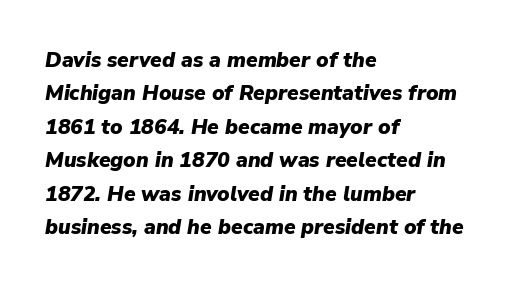
{"italic": "yes", "lean": "right", "slant_degrees": 9, "bold": "yes", "underline": "no", "align": "left", "line_spacing": "normal", "line_spacing_ratio": 1.59, "letter_spacing": "normal", "letter_spacing_em": 0.0, "glyph_px": 21}
